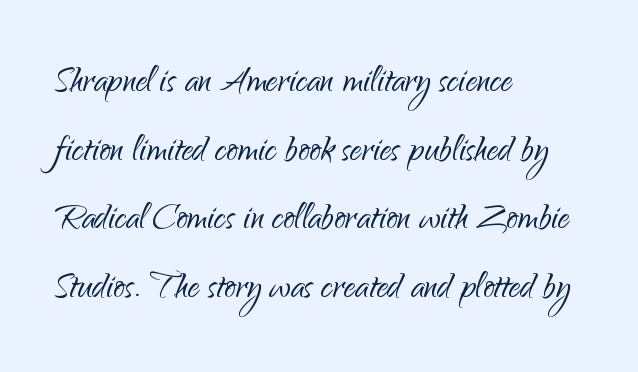
Q: Is the text bold? A: No.
Q: Is the text italic (slanted)? A: Yes.
Q: Is the typeface a serif or a sans-serif typeface? A: Sans-serif.
Q: Is the text underlined? A: No.
Q: How is the paragraph aligned? A: Left-aligned.
Q: Is the spacing between letters normal or unusually wide? A: Normal.
Q: Is the spacing between lines tight, normal or loose? A: Normal.
Q: Width (condensed, normal, or wide)? A: Normal.
Q: Stroke contrast? A: Low.
Q: x-height? A: Small.
Q: Monospaced? A: No.
